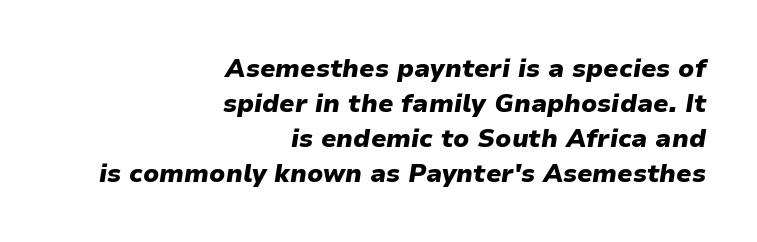
Q: Is the text bold? A: Yes.
Q: Is the text italic (slanted)? A: Yes, it leans right by about 9 degrees.
Q: Is the text underlined? A: No.
Q: How is the paragraph aligned? A: Right-aligned.
Q: Is the spacing between letters normal or unusually wide? A: Normal.
Q: Is the spacing between lines tight, normal or loose? A: Normal.
